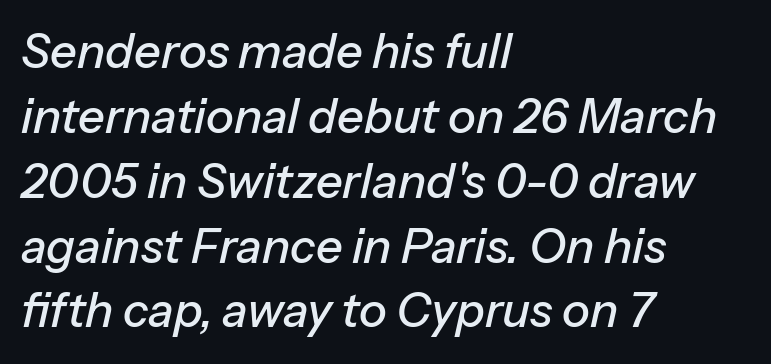
The image shows 47 px text type, italic (leaning right); set left-aligned, normal line spacing (1.38x), normal letter spacing, not underlined; low stroke contrast and a medium x-height.
